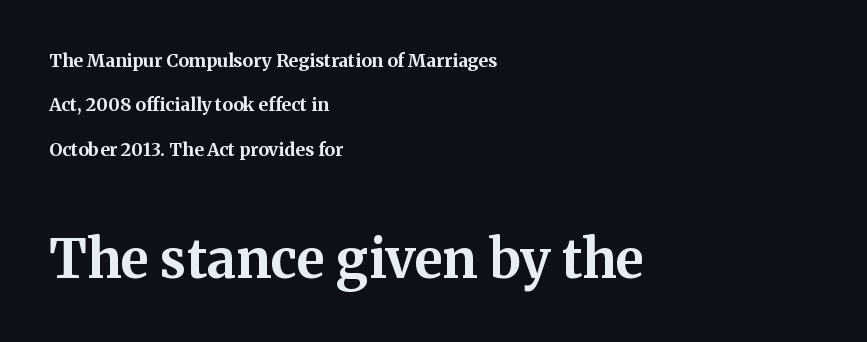
Q: Is the text bold? A: Yes.
Q: Is the text italic (slanted)? A: No, it is upright.
Q: Is the typeface a serif or a sans-serif typeface? A: Serif.
Q: Is the text underlined? A: No.
Q: How is the paragraph aligned? A: Left-aligned.
Q: Is the spacing between letters normal or unusually wide? A: Normal.
Q: Is the spacing between lines tight, normal or loose? A: Loose.
Q: Which block of text is set in a larger size, the first (top) or the second (bottom)? A: The second (bottom) one.
Q: Width (condensed, normal, or wide)? A: Normal.
Q: Stroke contrast? A: Medium.
Q: x-height? A: Medium.
Q: Monospaced? A: No.
